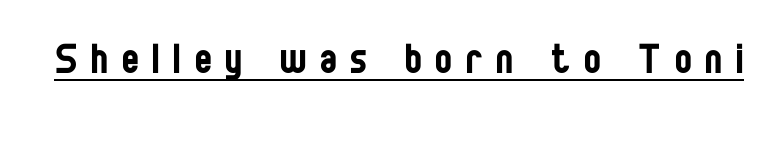
Q: Is the text bold? A: No.
Q: Is the text italic (slanted)? A: No, it is upright.
Q: Is the typeface a serif or a sans-serif typeface? A: Sans-serif.
Q: Is the text underlined? A: Yes.
Q: Is the spacing between letters normal or unusually wide? A: Unusually wide.
Q: Width (condensed, normal, or wide)? A: Condensed.
Q: Stroke contrast? A: Low.
Q: x-height? A: Large.
Q: Monospaced? A: No.
